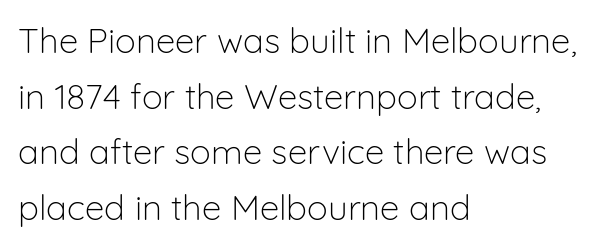
Q: Is the text bold? A: No.
Q: Is the text italic (slanted)? A: No, it is upright.
Q: Is the typeface a serif or a sans-serif typeface? A: Sans-serif.
Q: Is the text underlined? A: No.
Q: How is the paragraph aligned? A: Left-aligned.
Q: Is the spacing between letters normal or unusually wide? A: Normal.
Q: Is the spacing between lines tight, normal or loose? A: Normal.
Q: Width (condensed, normal, or wide)? A: Normal.
Q: Stroke contrast? A: Low.
Q: x-height? A: Medium.
Q: Monospaced? A: No.
